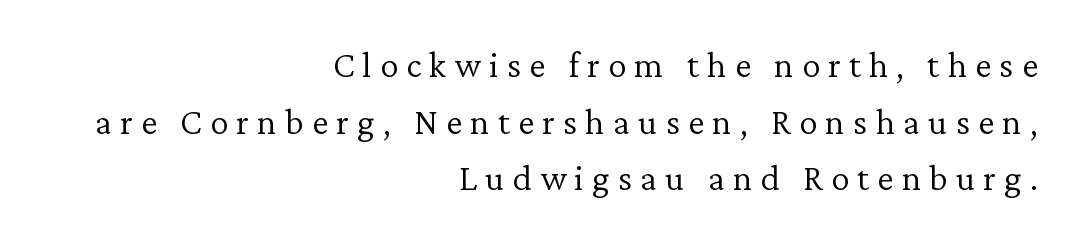
Character widths vary here, with narrow letters taking less room than wide ones. Visually the block forms a straight wall on the right and a jagged coastline on the left. The area under the type is left untouched. Evenly set lines give the paragraph a standard silhouette. In terms of letterspacing, this is a distinctly airy, spread setting.
